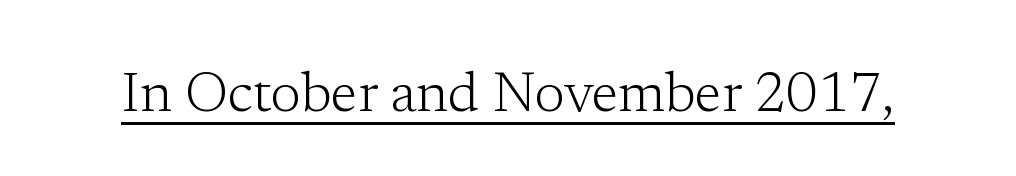
Compared with undecorated copy, this sample adds a rule below the words. Weight: in the light-to-regular range. Spacing verdict: proportional, widths tailored to each character. The letters stand straight up with perfectly vertical stems. Look at the tracking — it's just the regular setting, nothing added.
